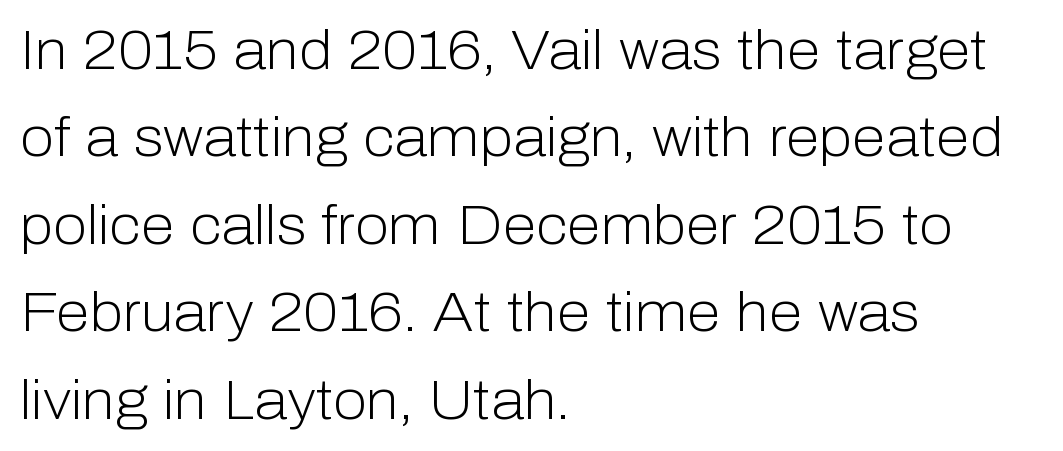
{"serif": "no", "italic": "no", "bold": "no", "weight": "light", "width": "normal", "stroke_contrast": "low", "x_height": "medium", "monospaced": "no", "underline": "no", "align": "left", "line_spacing": "normal", "line_spacing_ratio": 1.59, "letter_spacing": "normal", "letter_spacing_em": 0.0, "glyph_px": 55}
